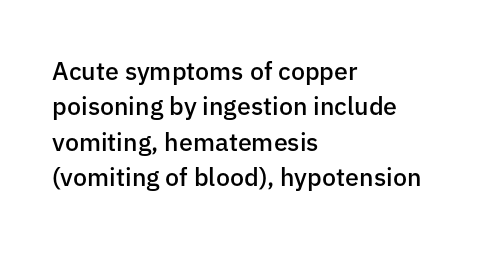
Q: Is the text bold? A: Semi-bold.
Q: Is the text italic (slanted)? A: No, it is upright.
Q: Is the text underlined? A: No.
Q: How is the paragraph aligned? A: Left-aligned.
Q: Is the spacing between letters normal or unusually wide? A: Normal.
Q: Is the spacing between lines tight, normal or loose? A: Normal.
